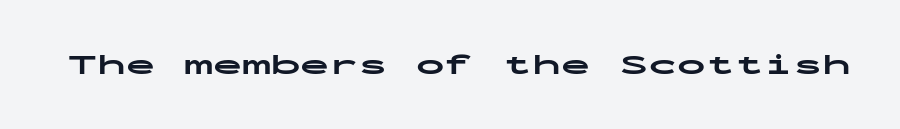
Q: Is the text bold? A: Yes.
Q: Is the text italic (slanted)? A: No, it is upright.
Q: Is the typeface a serif or a sans-serif typeface? A: Sans-serif.
Q: Is the text underlined? A: No.
Q: Is the spacing between letters normal or unusually wide? A: Normal.
Q: Width (condensed, normal, or wide)? A: Wide.
Q: Stroke contrast? A: Low.
Q: x-height? A: Medium.
Q: Monospaced? A: Yes.
